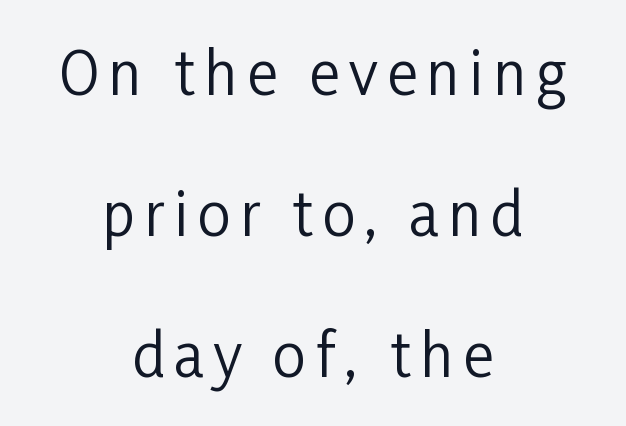
{"serif": "no", "italic": "no", "bold": "no", "weight": "regular", "width": "condensed", "stroke_contrast": "low", "x_height": "medium", "monospaced": "no", "underline": "no", "align": "center", "line_spacing": "loose", "line_spacing_ratio": 2.39, "glyph_px": 59}
